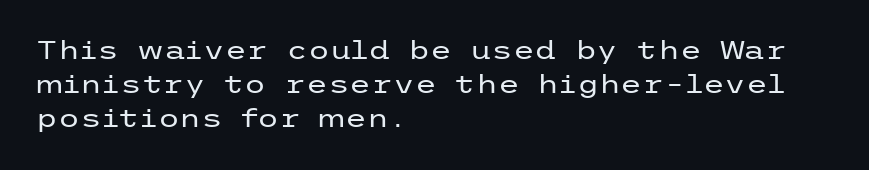
{"italic": "no", "bold": "no", "underline": "no", "align": "left", "line_spacing": "normal", "line_spacing_ratio": 1.37, "letter_spacing": "normal", "letter_spacing_em": 0.0, "glyph_px": 25}
